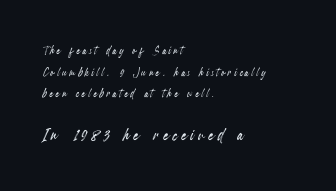
The image shows 21 px text type; set left-aligned, normal line spacing (1.54x), not underlined; the second (bottom) block is 1.5x larger.
